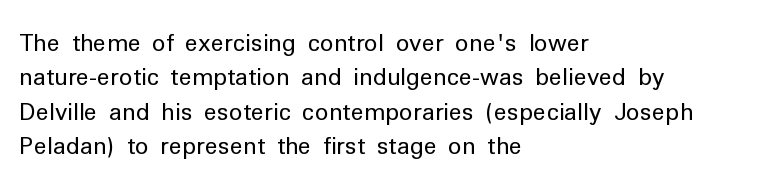
{"italic": "no", "bold": "no", "underline": "no", "align": "left", "line_spacing": "normal", "line_spacing_ratio": 1.49, "letter_spacing": "normal", "letter_spacing_em": 0.0, "glyph_px": 23}
